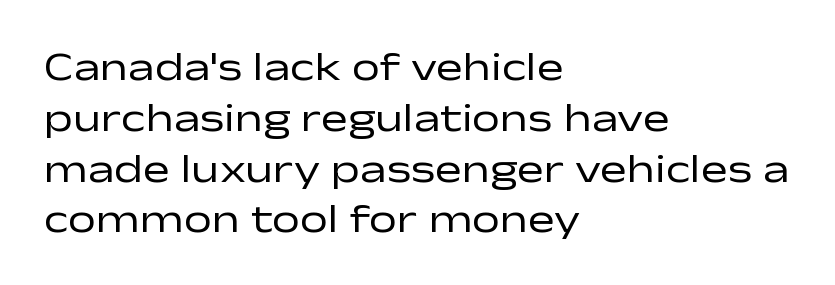
Q: Is the text bold? A: No.
Q: Is the text italic (slanted)? A: No, it is upright.
Q: Is the typeface a serif or a sans-serif typeface? A: Sans-serif.
Q: Is the text underlined? A: No.
Q: How is the paragraph aligned? A: Left-aligned.
Q: Is the spacing between letters normal or unusually wide? A: Normal.
Q: Is the spacing between lines tight, normal or loose? A: Normal.
Q: Width (condensed, normal, or wide)? A: Wide.
Q: Stroke contrast? A: Low.
Q: x-height? A: Medium.
Q: Monospaced? A: No.
